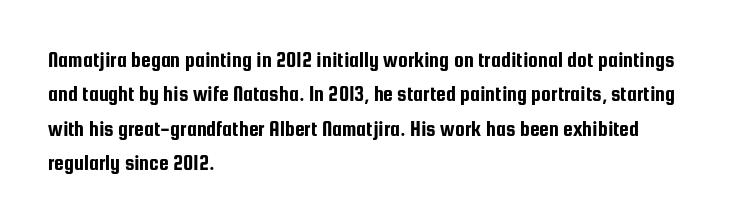
Q: Is the text italic (slanted)? A: No, it is upright.
Q: Is the text underlined? A: No.
Q: How is the paragraph aligned? A: Left-aligned.
Q: Is the spacing between letters normal or unusually wide? A: Normal.
Q: Is the spacing between lines tight, normal or loose? A: Normal.
